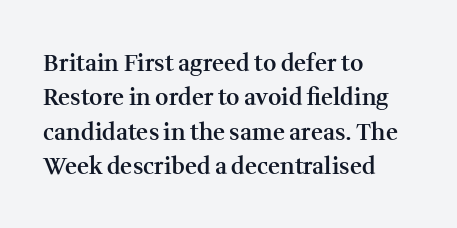
{"italic": "no", "bold": "semi", "underline": "no", "align": "left", "line_spacing": "normal", "line_spacing_ratio": 1.49, "letter_spacing": "normal", "letter_spacing_em": 0.0, "glyph_px": 23}
